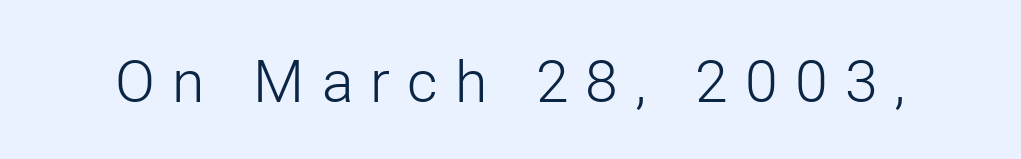
The image shows 59 px light sans-serif type, upright; set unusually wide letter spacing (+0.29 em), not underlined; low stroke contrast and a medium x-height.
